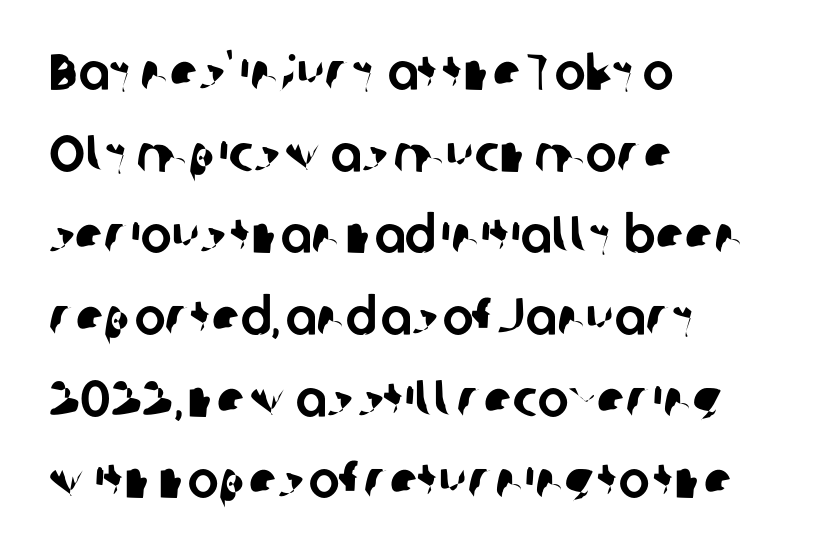
Is there much room between lines? A standard amount, neither cramped nor airy. The text block is weighted toward the left margin, trailing off unevenly rightward. Glyph-to-glyph distance matches everyday printed text. The letters advance in unequal steps, a hallmark of proportional type. This sample uses a sans-serif face.
